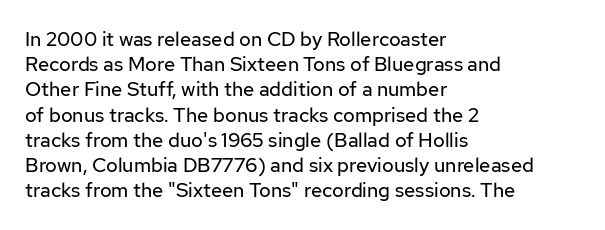
Q: Is the text bold? A: No.
Q: Is the text italic (slanted)? A: No, it is upright.
Q: Is the text underlined? A: No.
Q: How is the paragraph aligned? A: Left-aligned.
Q: Is the spacing between letters normal or unusually wide? A: Normal.
Q: Is the spacing between lines tight, normal or loose? A: Normal.
